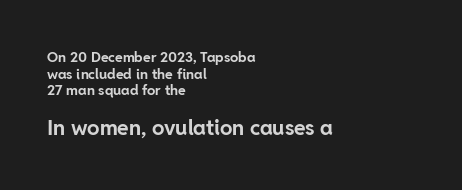
Glyph-to-glyph distance matches everyday printed text. Chunky letters — that's bold for sure. Here the second block reads like a headline and the first like body copy. Has an underline been added? It has not.
